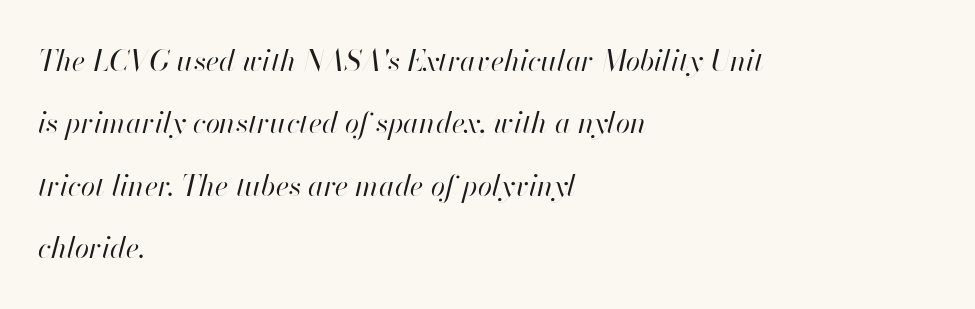
Q: Is the text bold? A: No.
Q: Is the text italic (slanted)? A: Yes, it leans right by about 13 degrees.
Q: Is the text underlined? A: No.
Q: How is the paragraph aligned? A: Left-aligned.
Q: Is the spacing between letters normal or unusually wide? A: Normal.
Q: Is the spacing between lines tight, normal or loose? A: Loose.
Q: Width (condensed, normal, or wide)? A: Normal.
Q: Stroke contrast? A: High.
Q: x-height? A: Small.
Q: Monospaced? A: No.
